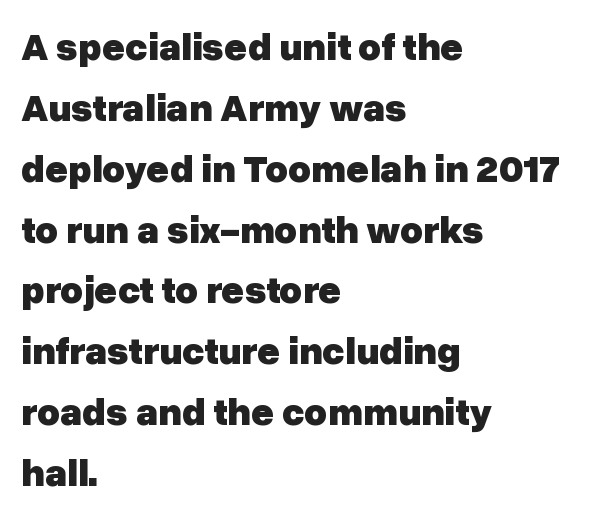
The image shows 39 px heavy sans-serif type, upright; set left-aligned, normal line spacing (1.56x), normal letter spacing, not underlined; low stroke contrast and a medium x-height.
